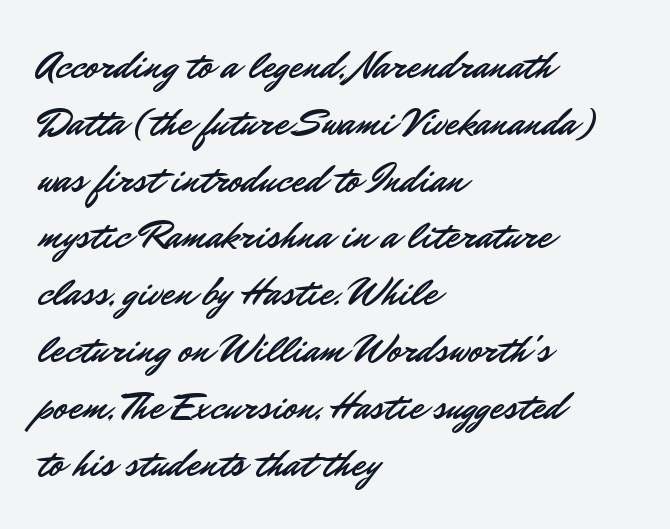
The image shows 40 px sans-serif type; set left-aligned, normal line spacing (1.42x), normal letter spacing, not underlined; low stroke contrast and a small x-height.
